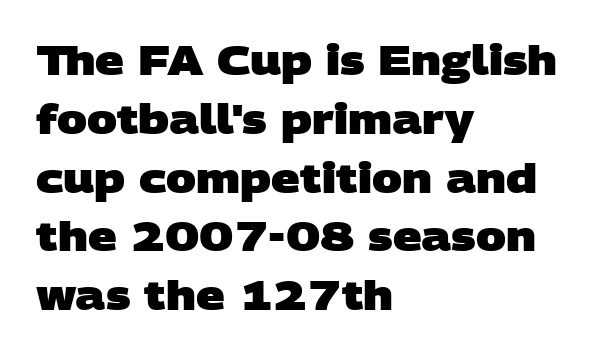
The image shows 40 px heavy, wide sans-serif type; set left-aligned, normal line spacing (1.47x), normal letter spacing, not underlined; low stroke contrast and a large x-height.
